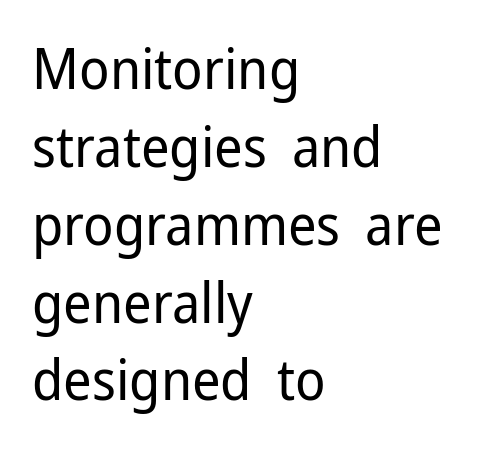
Standard letterfit; no display-style spreading of the glyphs. When letters stand straight like this, we call the style roman or upright. Think standard paragraph weight, or any step lighter than that. Character widths vary here, with narrow letters taking less room than wide ones. The space between consecutive lines is moderate.
